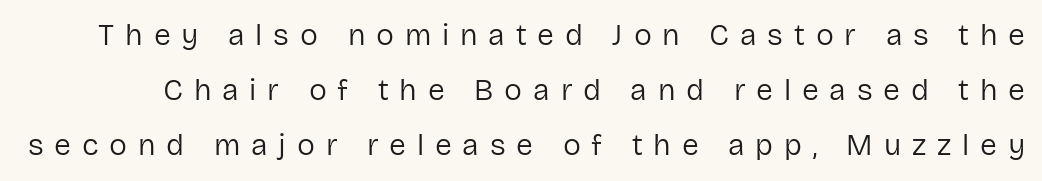
A clean baseline with only descenders dipping below it. Nope, not italic — everything's standing straight. The weight tops out at a normal text grade. Is this a fixed-width face? No — the glyphs have proportional, varying widths. The characters display no serif detailing; their extremities are plain.
